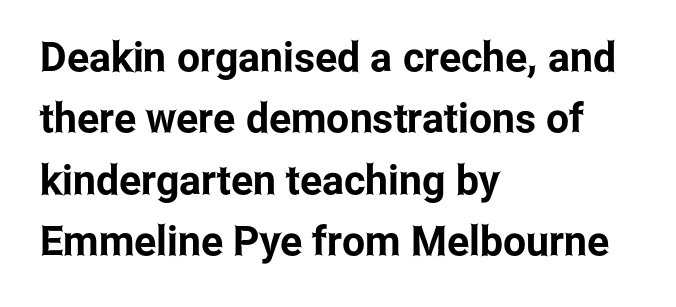
Words float on clear page, feet unadorned. Do the characters align in a grid? No, the font is proportional. Check where the strokes stop: nothing finishes them off — pure sans. Style check: upright.
